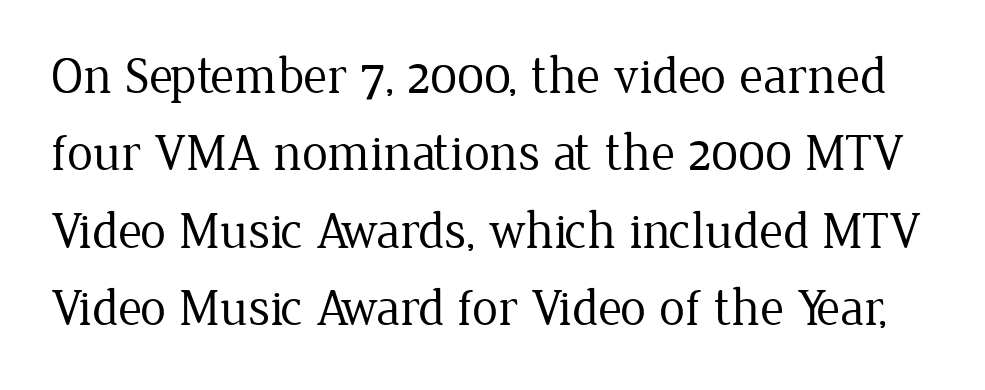
Is this a fixed-width face? No — the glyphs have proportional, varying widths. Tall strokes in this sample are plumb rather than angled. Stroke mass is kept to a normal reading level or below. Leading matches the norm, producing a regular column. The string is rendered with underlining switched off. This is serif lettering, the kind often seen in printed books.
